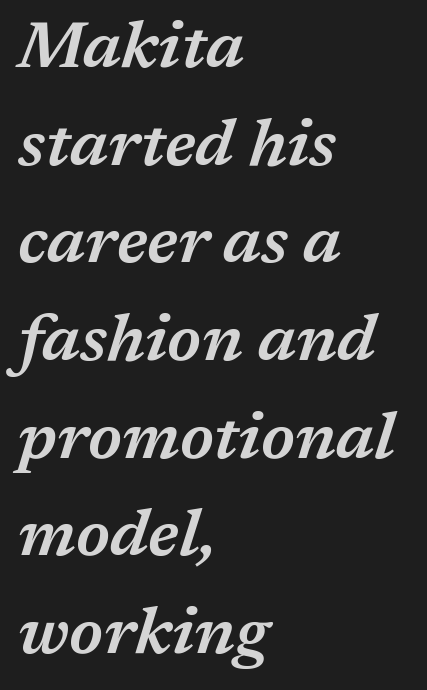
{"italic": "yes", "lean": "right", "slant_degrees": 17, "bold": "semi", "weight": "semibold", "width": "normal", "stroke_contrast": "medium", "x_height": "medium", "monospaced": "no", "underline": "no", "align": "left", "line_spacing": "normal", "line_spacing_ratio": 1.48, "letter_spacing": "normal", "letter_spacing_em": 0.0, "glyph_px": 66}
